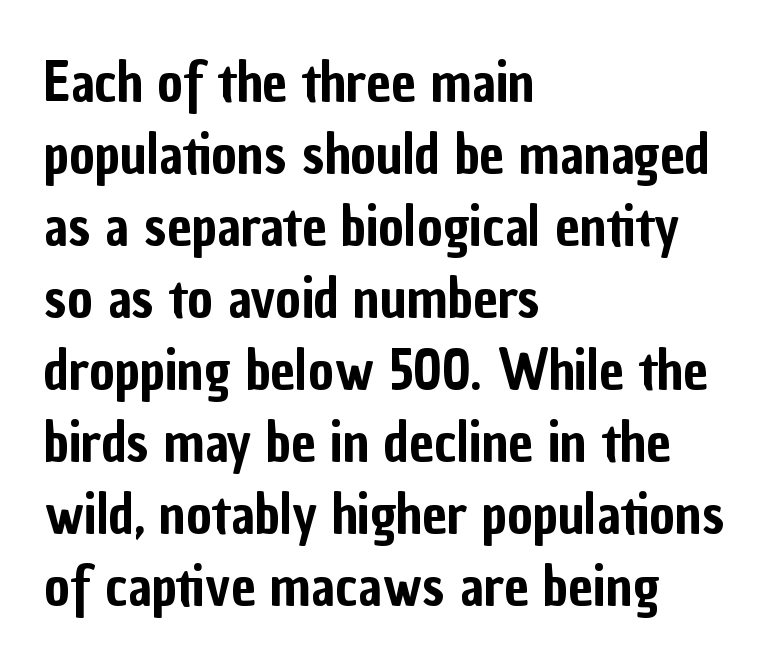
{"serif": "no", "italic": "no", "width": "condensed", "stroke_contrast": "low", "x_height": "medium", "monospaced": "no", "underline": "no", "align": "left", "line_spacing": "normal", "line_spacing_ratio": 1.31, "letter_spacing": "normal", "letter_spacing_em": 0.0, "glyph_px": 55}
